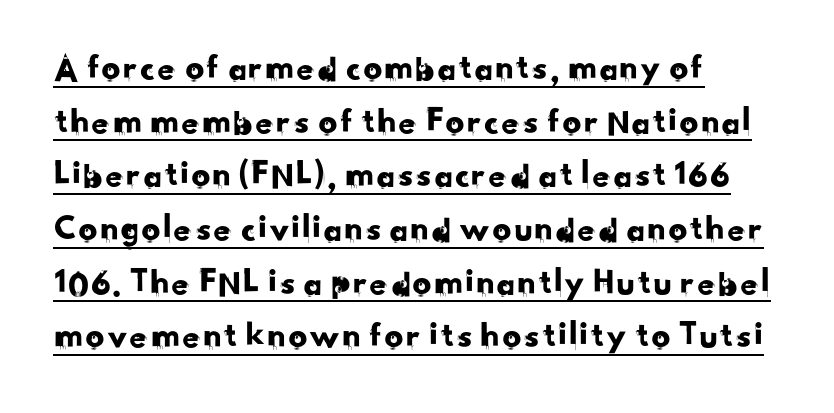
The font family rendered here belongs to the sans-serif group. These characters rest on top of a visible drawn line. Default kerning and tracking; the words read as compact shapes. Whoever set this chose a conventional vertical rhythm.
